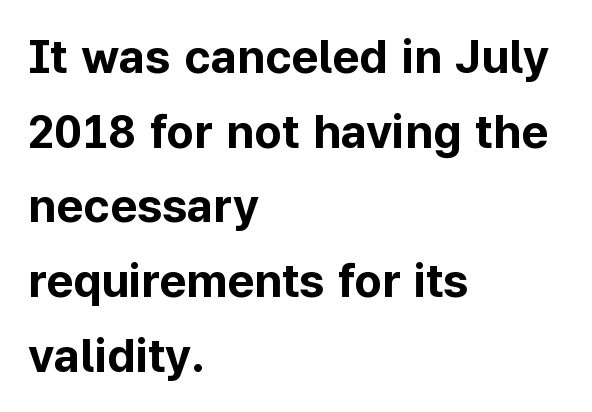
The passage shown is emphatically bold. This sample uses a sans-serif face. Notice how the stems are strictly vertical — no italics here. Line starts are locked; line ends wander. The horizontal fit of the characters is conventional and even. Line spacing here is normal.
